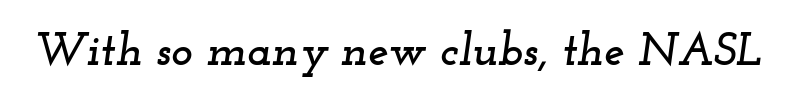
Clear beneath every line of the passage. Are there feet on the stems? There are — it's a serif. The type is set solid horizontally, with unmodified tracking. The passage shown is typed in a proportional face where columns would drift. This is oblique type, the kind used for emphasis or titles.
